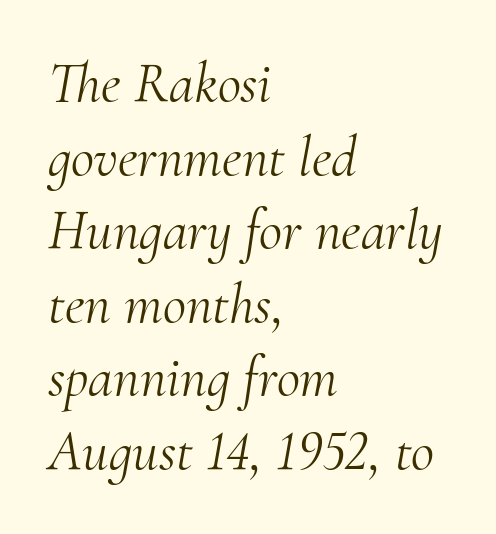
The image shows 57 px light serif type, italic (leaning right); set left-aligned, normal line spacing (1.29x), normal letter spacing, not underlined; medium stroke contrast and a small x-height.
